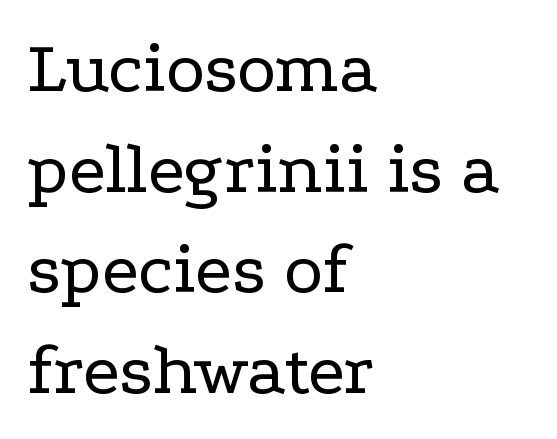
Q: Is the text bold? A: No.
Q: Is the text italic (slanted)? A: No, it is upright.
Q: Is the typeface a serif or a sans-serif typeface? A: Serif.
Q: Is the text underlined? A: No.
Q: How is the paragraph aligned? A: Left-aligned.
Q: Is the spacing between letters normal or unusually wide? A: Normal.
Q: Is the spacing between lines tight, normal or loose? A: Normal.
Q: Width (condensed, normal, or wide)? A: Wide.
Q: Stroke contrast? A: Low.
Q: x-height? A: Medium.
Q: Monospaced? A: No.
